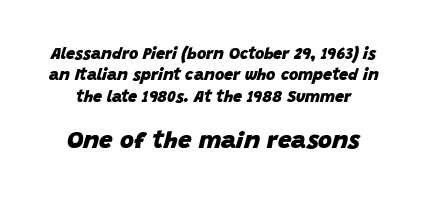
Q: Is the text bold? A: Yes.
Q: Is the text italic (slanted)? A: Yes, it leans right by about 15 degrees.
Q: Is the text underlined? A: No.
Q: Is the spacing between letters normal or unusually wide? A: Normal.
Q: Is the spacing between lines tight, normal or loose? A: Normal.
Q: Which block of text is set in a larger size, the first (top) or the second (bottom)? A: The second (bottom) one.
